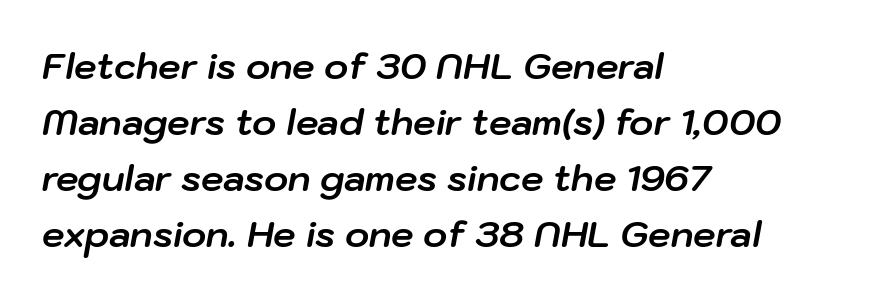
Spacing verdict: proportional, widths tailored to each character. A full-strength bold gives these letters their thick strokes. A typesetter would call this zero additional tracking. Whoever set this chose a conventional vertical rhythm. Just letters on the line, the space beneath them empty. Slanted lettering throughout.
